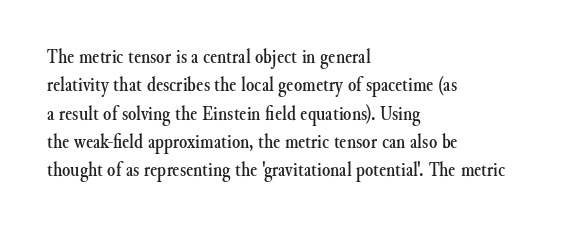
Q: Is the text italic (slanted)? A: No, it is upright.
Q: Is the text underlined? A: No.
Q: How is the paragraph aligned? A: Left-aligned.
Q: Is the spacing between letters normal or unusually wide? A: Normal.
Q: Is the spacing between lines tight, normal or loose? A: Normal.
